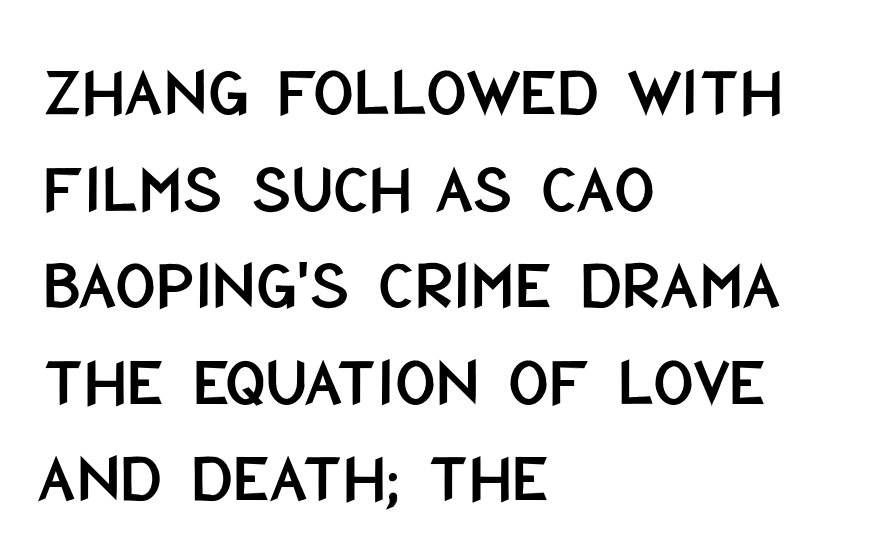
{"serif": "no", "italic": "no", "width": "condensed", "stroke_contrast": "low", "x_height": "large", "monospaced": "no", "underline": "no", "align": "left", "line_spacing": "normal", "line_spacing_ratio": 1.36, "letter_spacing": "normal", "letter_spacing_em": 0.0, "glyph_px": 71}
